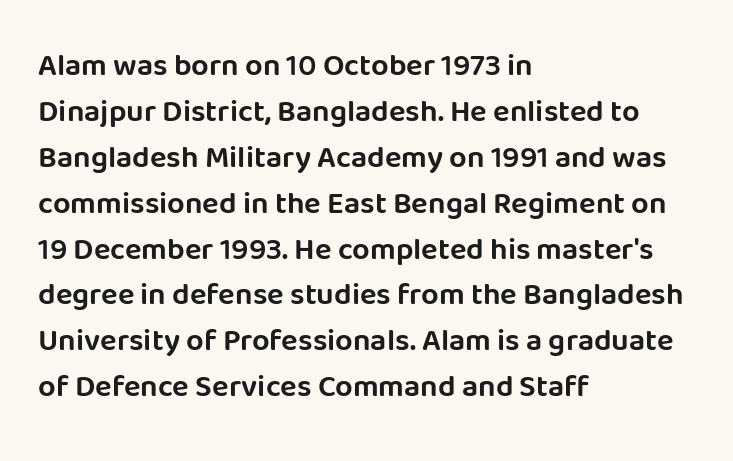
Q: Is the text italic (slanted)? A: No, it is upright.
Q: Is the typeface a serif or a sans-serif typeface? A: Sans-serif.
Q: Is the text underlined? A: No.
Q: How is the paragraph aligned? A: Left-aligned.
Q: Is the spacing between letters normal or unusually wide? A: Normal.
Q: Is the spacing between lines tight, normal or loose? A: Normal.
Q: Width (condensed, normal, or wide)? A: Normal.
Q: Stroke contrast? A: Low.
Q: x-height? A: Large.
Q: Monospaced? A: No.
